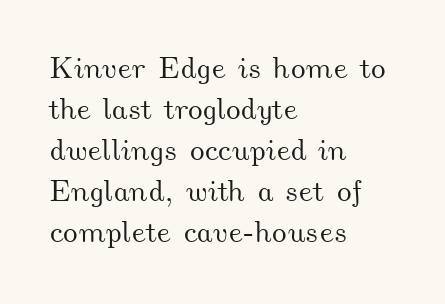
Q: Is the text underlined? A: No.
Q: How is the paragraph aligned? A: Left-aligned.
Q: Is the spacing between letters normal or unusually wide? A: Normal.
Q: Is the spacing between lines tight, normal or loose? A: Normal.
Q: Width (condensed, normal, or wide)? A: Wide.
Q: Stroke contrast? A: Medium.
Q: x-height? A: Small.
Q: Monospaced? A: No.
